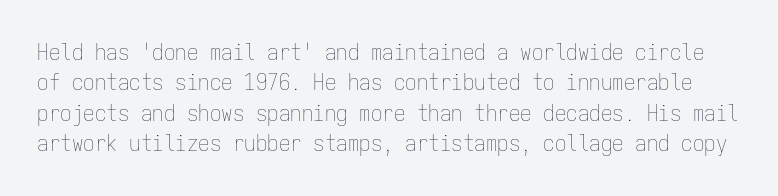
Q: Is the text bold? A: No.
Q: Is the text italic (slanted)? A: No, it is upright.
Q: Is the text underlined? A: No.
Q: Is the spacing between letters normal or unusually wide? A: Normal.
Q: Is the spacing between lines tight, normal or loose? A: Normal.
